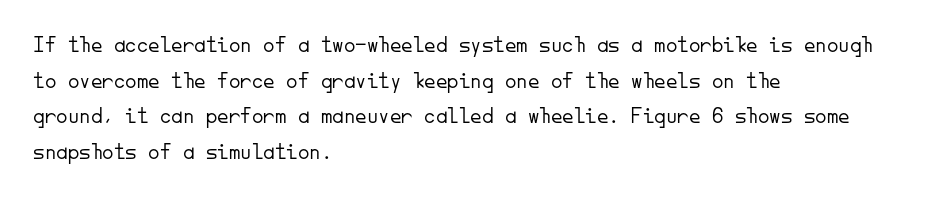
The image shows 23 px text type, upright; set left-aligned, normal line spacing (1.55x), normal letter spacing, not underlined.
